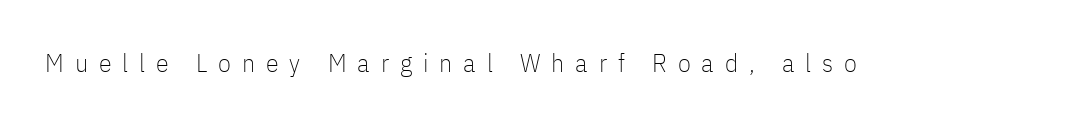
The image shows 26 px text type, upright; set unusually wide letter spacing (+0.42 em), not underlined.
